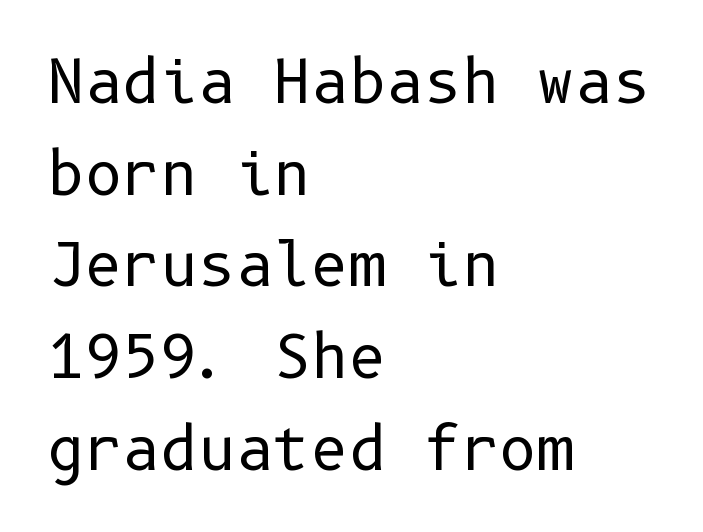
No extra tracking has been applied to these lines. Left-aligned paragraph, ragged on the right. Each new line begins a customary step beneath the previous one. The letterforms sit at book weight or below. Underline: absent. Does the type have serifs? No, each stem ends abruptly.
